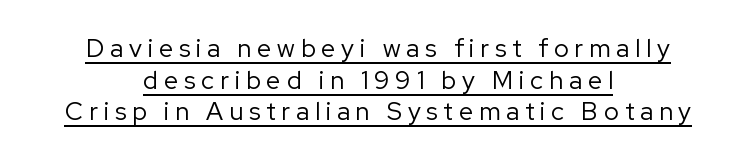
Glance below the letters and you will spot a drawn line. Summary of vertical rhythm: regular, with standard interline spacing. Characters follow at a spacing far wider than the type designer built in. Ordinary non-slanted type is in use. Does the copy run flush right? No — it is centered line by line.
